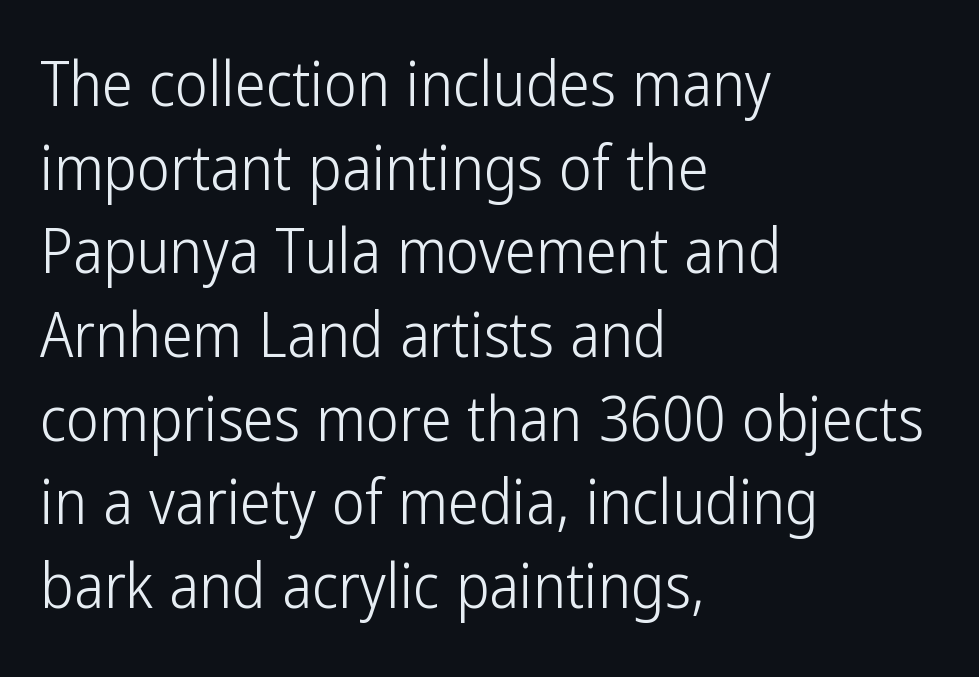
Q: Is the text bold? A: No.
Q: Is the text italic (slanted)? A: No, it is upright.
Q: Is the typeface a serif or a sans-serif typeface? A: Sans-serif.
Q: Is the text underlined? A: No.
Q: How is the paragraph aligned? A: Left-aligned.
Q: Is the spacing between letters normal or unusually wide? A: Normal.
Q: Is the spacing between lines tight, normal or loose? A: Normal.
Q: Width (condensed, normal, or wide)? A: Condensed.
Q: Stroke contrast? A: Low.
Q: x-height? A: Medium.
Q: Monospaced? A: No.
